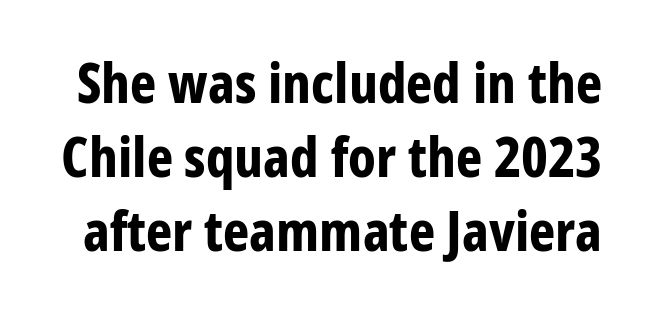
Think of a printed novel: that variable character pitch is what you see here. A typesetter would call this leading conventional body-copy spacing. Observe the ordinary spacing: letters are neighbours, not strangers. The face used here is a sans, in the tradition of grotesques and geometrics. Weight check: bold — yes, fully.
